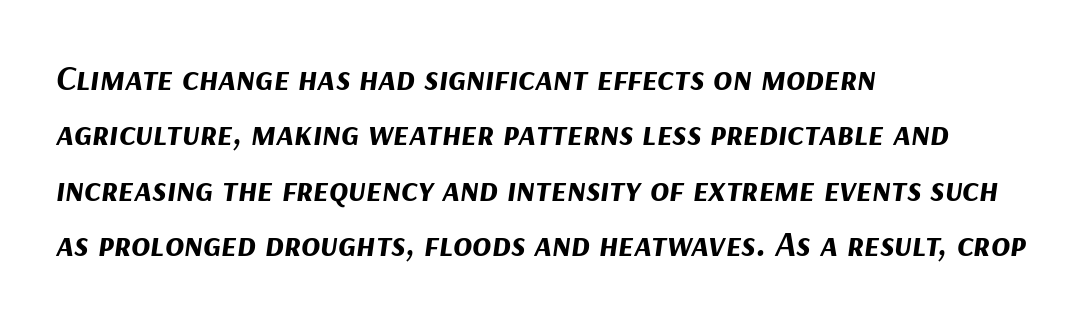
Quick note: interline space is typical. The compositor pushed each line to the left boundary. Nobody touched the tracking dial on this one. The face used here has the dense, thick strokes of a bold.
